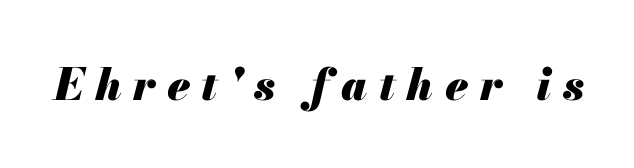
The image shows 44 px heavy type, italic (leaning right); set unusually wide letter spacing (+0.26 em), not underlined; medium stroke contrast and a small x-height.
